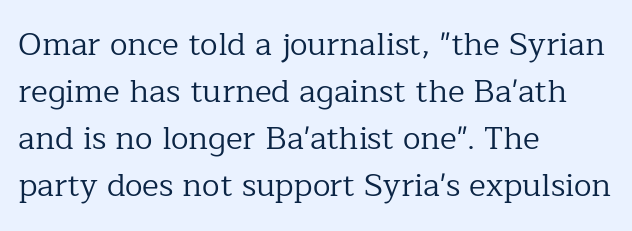
The image shows 32 px regular-weight serif type, upright; set left-aligned, normal line spacing (1.47x), normal letter spacing, not underlined; low stroke contrast and a medium x-height.
